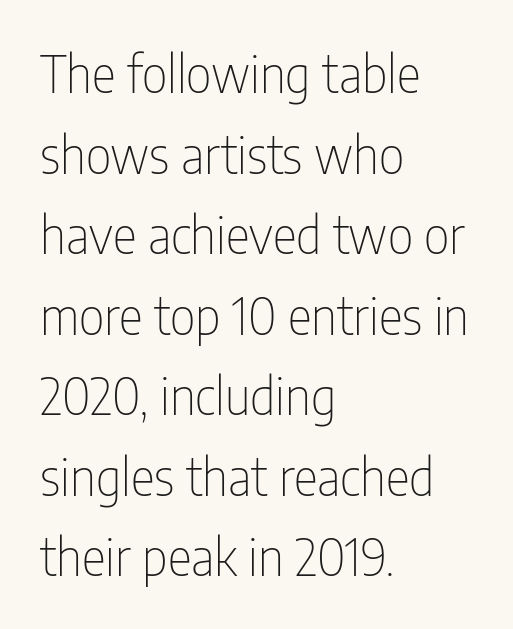
The image shows 51 px thin, condensed sans-serif type, upright; set left-aligned, normal line spacing (1.58x), normal letter spacing, not underlined; low stroke contrast and a medium x-height.
